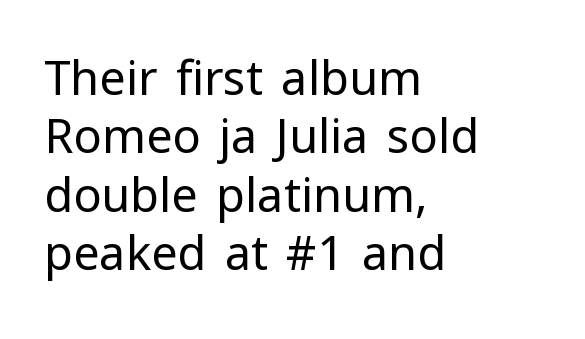
The image shows 47 px regular-weight sans-serif type, upright; set left-aligned, line spacing 1.24x, normal letter spacing, not underlined; low stroke contrast and a medium x-height.
